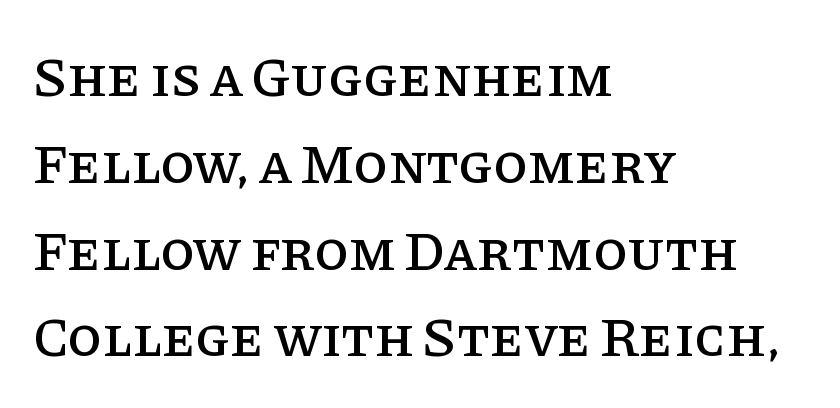
Q: Is the text italic (slanted)? A: No, it is upright.
Q: Is the typeface a serif or a sans-serif typeface? A: Serif.
Q: Is the text underlined? A: No.
Q: How is the paragraph aligned? A: Left-aligned.
Q: Is the spacing between letters normal or unusually wide? A: Normal.
Q: Is the spacing between lines tight, normal or loose? A: Normal.
Q: Width (condensed, normal, or wide)? A: Normal.
Q: Stroke contrast? A: Low.
Q: x-height? A: Large.
Q: Monospaced? A: No.
